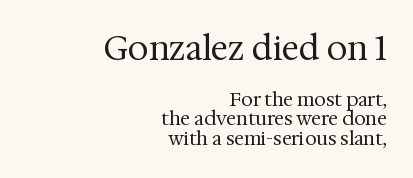
Q: Is the text bold? A: No.
Q: Is the text italic (slanted)? A: No, it is upright.
Q: Is the typeface a serif or a sans-serif typeface? A: Serif.
Q: Is the text underlined? A: No.
Q: How is the paragraph aligned? A: Right-aligned.
Q: Is the spacing between letters normal or unusually wide? A: Normal.
Q: Is the spacing between lines tight, normal or loose? A: Tight.
Q: Which block of text is set in a larger size, the first (top) or the second (bottom)? A: The first (top) one.
Q: Width (condensed, normal, or wide)? A: Normal.
Q: Stroke contrast? A: Medium.
Q: x-height? A: Medium.
Q: Monospaced? A: No.
